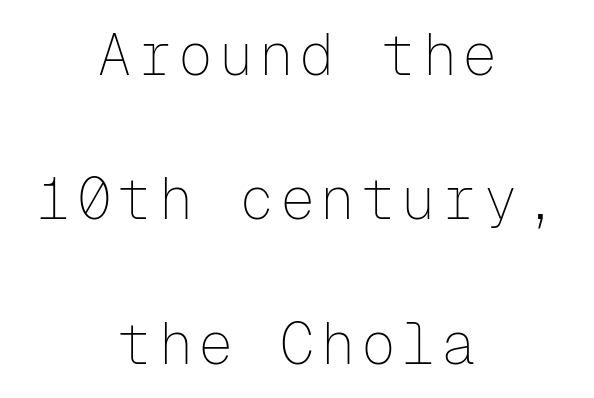
Does the lettering tilt? It doesn't — this is upright. The strokes are not fattened; the text isn't bold. Is this a fixed-width face? Yes — each glyph sits in an identical cell. This block would shrink considerably if given ordinary leading; it's expanded now.
